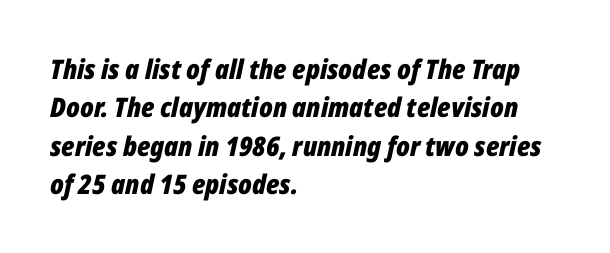
{"italic": "yes", "lean": "right", "slant_degrees": 12, "bold": "yes", "underline": "no", "align": "left", "line_spacing": "normal", "line_spacing_ratio": 1.42, "letter_spacing": "normal", "letter_spacing_em": 0.0, "glyph_px": 27}
